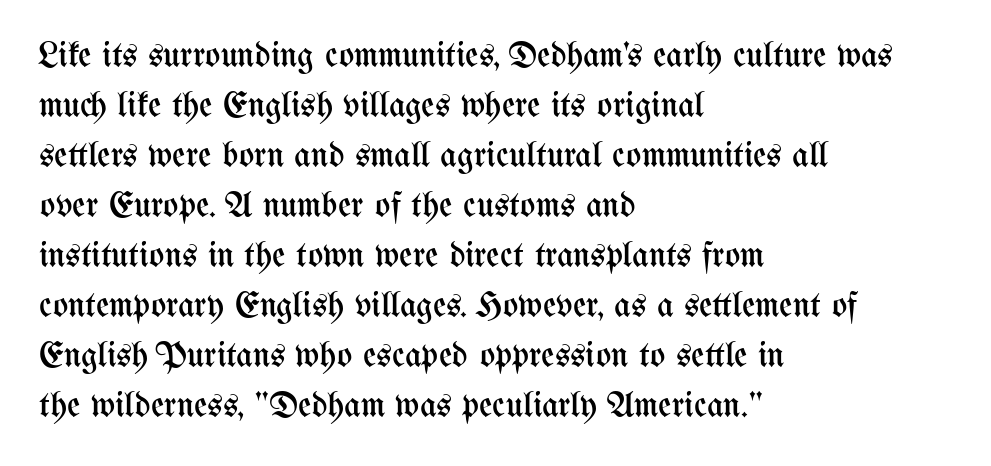
Q: Is the text bold? A: No.
Q: Is the text italic (slanted)? A: No, it is upright.
Q: Is the text underlined? A: No.
Q: How is the paragraph aligned? A: Left-aligned.
Q: Is the spacing between letters normal or unusually wide? A: Normal.
Q: Is the spacing between lines tight, normal or loose? A: Normal.
Q: Width (condensed, normal, or wide)? A: Condensed.
Q: Stroke contrast? A: Medium.
Q: x-height? A: Medium.
Q: Monospaced? A: No.
